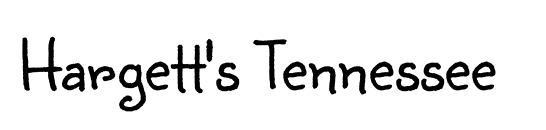
Q: Is the text bold? A: No.
Q: Is the text italic (slanted)? A: No, it is upright.
Q: Is the typeface a serif or a sans-serif typeface? A: Sans-serif.
Q: Is the text underlined? A: No.
Q: Is the spacing between letters normal or unusually wide? A: Normal.
Q: Width (condensed, normal, or wide)? A: Normal.
Q: Stroke contrast? A: Low.
Q: x-height? A: Small.
Q: Monospaced? A: No.
